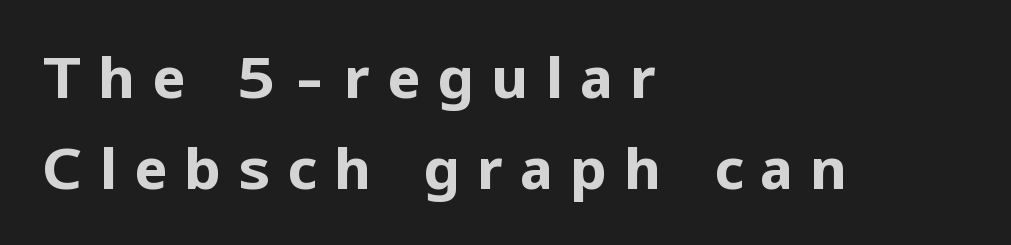
A bare baseline throughout the passage. Summary of vertical rhythm: regular, with standard interline spacing. Caption: multi-line text, flush left, ragged right. No italicization has been applied; the sample stays upright.
